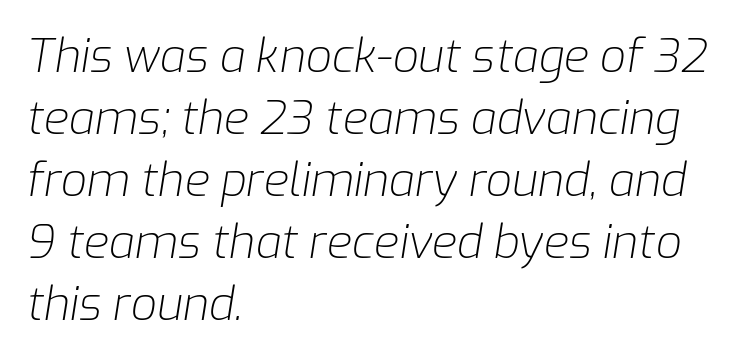
Q: Is the text bold? A: No.
Q: Is the text italic (slanted)? A: Yes, it leans right by about 9 degrees.
Q: Is the text underlined? A: No.
Q: How is the paragraph aligned? A: Left-aligned.
Q: Is the spacing between letters normal or unusually wide? A: Normal.
Q: Is the spacing between lines tight, normal or loose? A: Normal.
Q: Width (condensed, normal, or wide)? A: Normal.
Q: Stroke contrast? A: Low.
Q: x-height? A: Medium.
Q: Monospaced? A: No.
